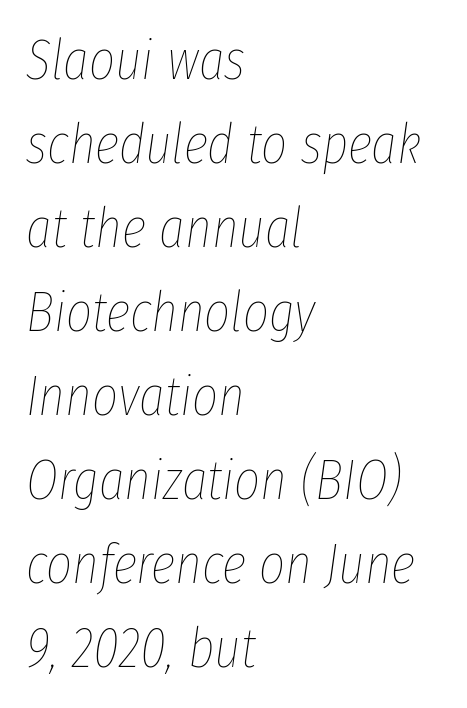
Where is the straight margin? On the left. Notice how descenders clear the ascenders below comfortably — that's standard leading. Each letter keeps its own natural width here, so spacing adapts to shape. No chunkiness to these letters — they're not bold.
